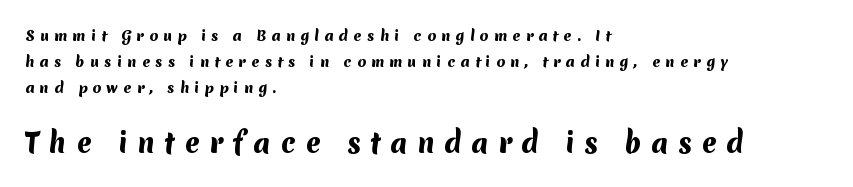
The image shows 26 px bold type; set left-aligned, line spacing 1.86x, unusually wide letter spacing (+0.37 em), not underlined; the second (bottom) block is 1.86x larger.
